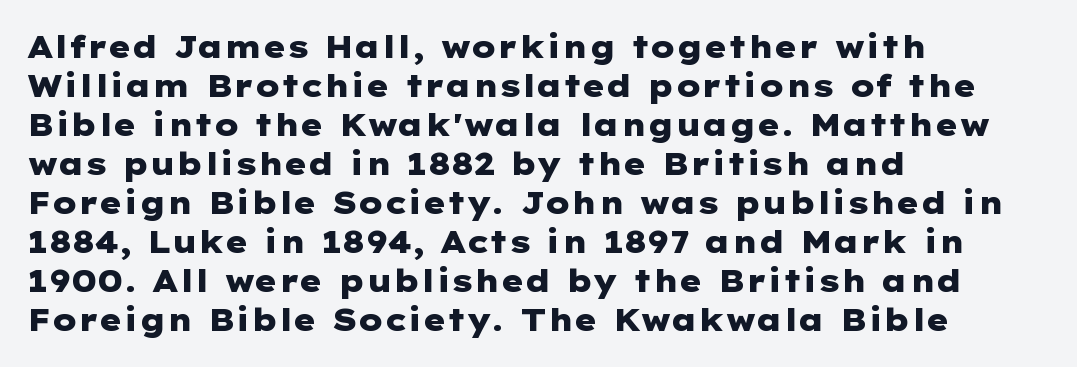
{"serif": "no", "italic": "no", "bold": "yes", "weight": "heavy", "width": "wide", "stroke_contrast": "low", "x_height": "medium", "underline": "no", "align": "left", "line_spacing": "normal", "line_spacing_ratio": 1.26, "letter_spacing": "normal", "letter_spacing_em": 0.0, "glyph_px": 31}
